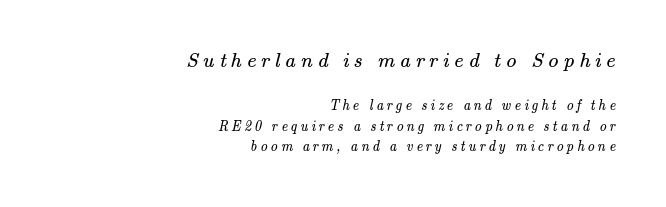
Q: Is the text bold? A: No.
Q: Is the text underlined? A: No.
Q: How is the paragraph aligned? A: Right-aligned.
Q: Is the spacing between letters normal or unusually wide? A: Unusually wide.
Q: Is the spacing between lines tight, normal or loose? A: Normal.
Q: Which block of text is set in a larger size, the first (top) or the second (bottom)? A: The first (top) one.
